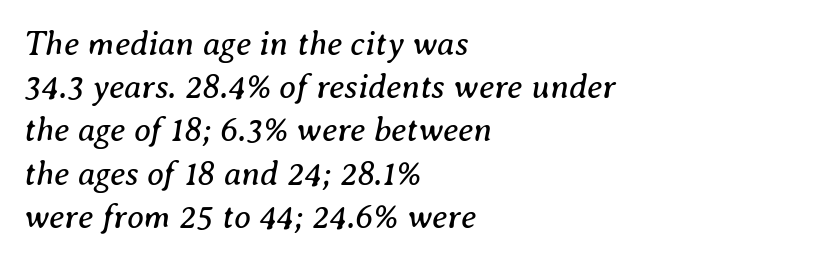
{"serif": "yes", "italic": "yes", "lean": "right", "slant_degrees": 8, "bold": "no", "weight": "regular", "width": "normal", "stroke_contrast": "medium", "x_height": "medium", "monospaced": "no", "underline": "no", "align": "left", "line_spacing": "normal", "line_spacing_ratio": 1.27, "letter_spacing": "normal", "letter_spacing_em": 0.0, "glyph_px": 34}
